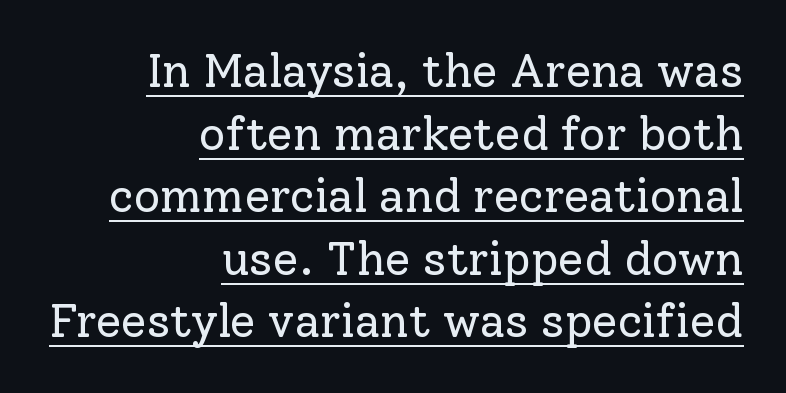
Is this a fixed-width face? No — the glyphs have proportional, varying widths. Old-style or modern, the face here clearly has serifs. The characters are drawn with everyday or finer stroke widths. This block has exactly the height ordinary leading produces. Quick note: not italic, upright. Underlining? Definitely there.
